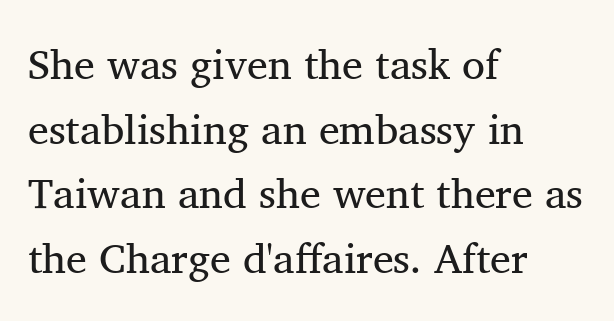
{"serif": "yes", "italic": "no", "bold": "no", "weight": "regular", "width": "normal", "stroke_contrast": "medium", "x_height": "medium", "monospaced": "no", "underline": "no", "align": "left", "line_spacing": "normal", "line_spacing_ratio": 1.54, "letter_spacing": "normal", "letter_spacing_em": 0.0, "glyph_px": 42}
